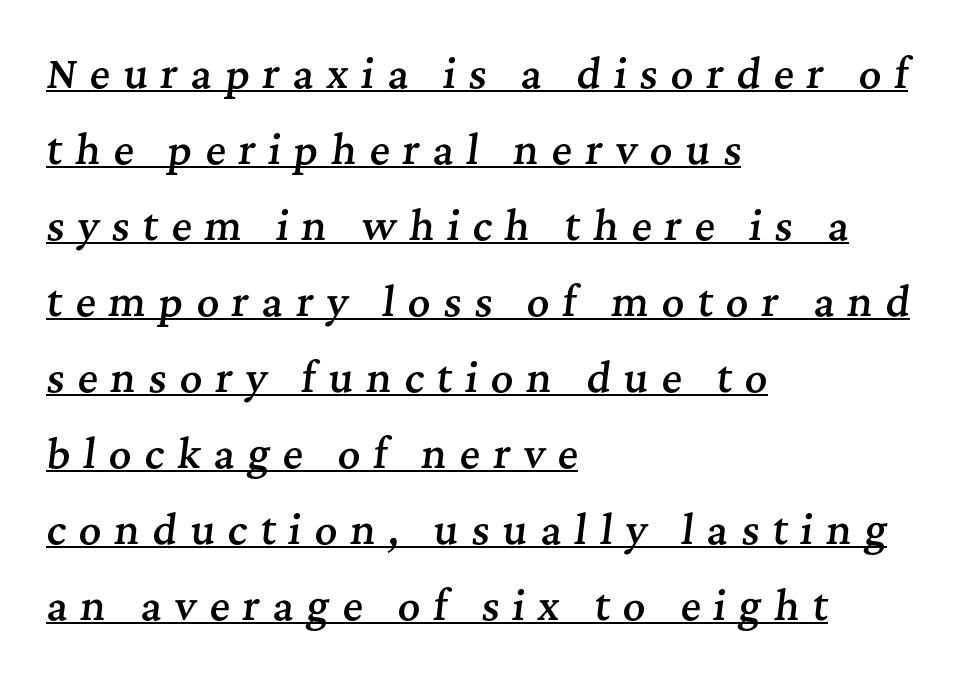
{"serif": "yes", "italic": "yes", "lean": "right", "slant_degrees": 7, "bold": "semi", "weight": "semibold", "width": "normal", "stroke_contrast": "medium", "x_height": "medium", "monospaced": "no", "underline": "yes", "align": "left", "line_spacing": "loose", "line_spacing_ratio": 1.95, "letter_spacing": "wide", "letter_spacing_em": 0.33, "glyph_px": 39}
